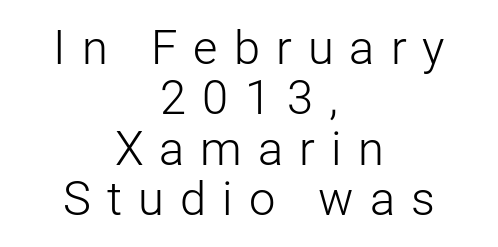
Q: Is the text bold? A: No.
Q: Is the text italic (slanted)? A: No, it is upright.
Q: Is the typeface a serif or a sans-serif typeface? A: Sans-serif.
Q: Is the text underlined? A: No.
Q: How is the paragraph aligned? A: Centered.
Q: Is the spacing between letters normal or unusually wide? A: Unusually wide.
Q: Is the spacing between lines tight, normal or loose? A: Tight.
Q: Width (condensed, normal, or wide)? A: Normal.
Q: Stroke contrast? A: Low.
Q: x-height? A: Medium.
Q: Monospaced? A: No.
